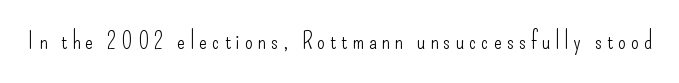
The image shows 23 px text type, upright; set unusually wide letter spacing (+0.21 em), not underlined.
